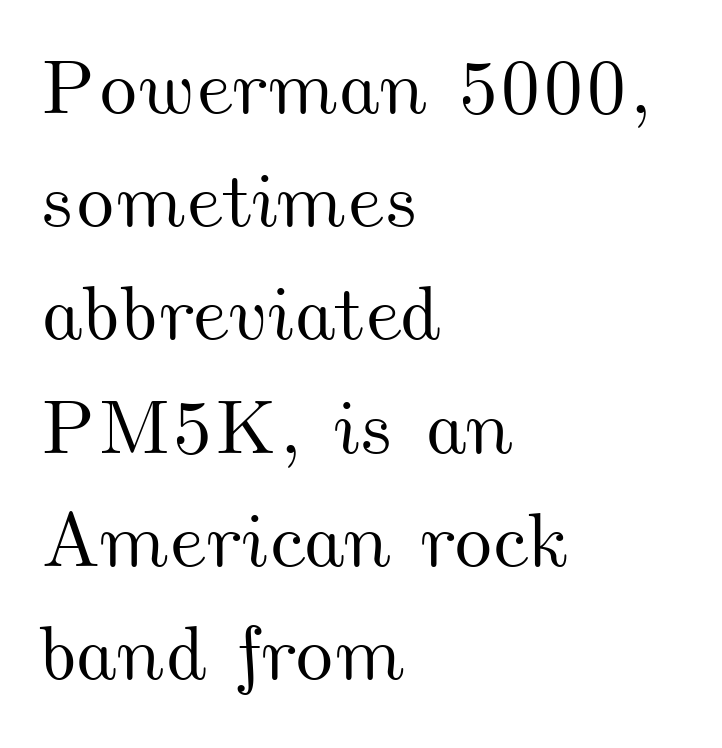
{"width": "wide", "stroke_contrast": "medium", "x_height": "small", "monospaced": "no", "underline": "no", "align": "left", "line_spacing": "normal", "line_spacing_ratio": 1.47, "letter_spacing": "normal", "letter_spacing_em": 0.0, "glyph_px": 77}
